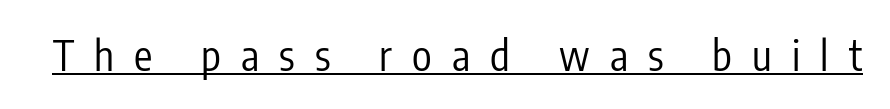
The image shows 41 px regular-weight, condensed sans-serif type, upright; set unusually wide letter spacing (+0.49 em), underlined; low stroke contrast and a medium x-height.
